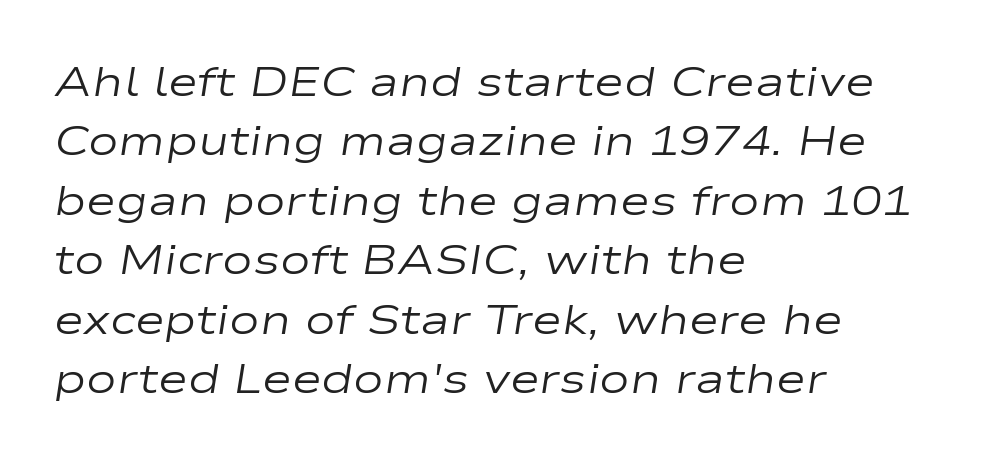
The image shows 41 px regular-weight, wide type, italic (leaning right); set left-aligned, normal line spacing (1.45x), normal letter spacing, not underlined; low stroke contrast and a medium x-height.
